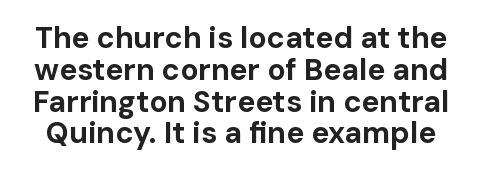
{"serif": "no", "italic": "no", "bold": "yes", "weight": "bold", "width": "normal", "stroke_contrast": "low", "x_height": "medium", "monospaced": "no", "underline": "no", "line_spacing": "tight", "line_spacing_ratio": 1.06, "letter_spacing": "normal", "letter_spacing_em": 0.0, "glyph_px": 30}
